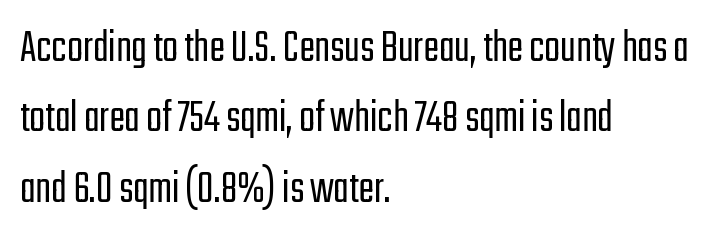
Q: Is the text bold? A: No.
Q: Is the text italic (slanted)? A: No, it is upright.
Q: Is the typeface a serif or a sans-serif typeface? A: Sans-serif.
Q: Is the text underlined? A: No.
Q: How is the paragraph aligned? A: Left-aligned.
Q: Is the spacing between letters normal or unusually wide? A: Normal.
Q: Is the spacing between lines tight, normal or loose? A: Normal.
Q: Width (condensed, normal, or wide)? A: Condensed.
Q: Stroke contrast? A: Low.
Q: x-height? A: Medium.
Q: Monospaced? A: No.
